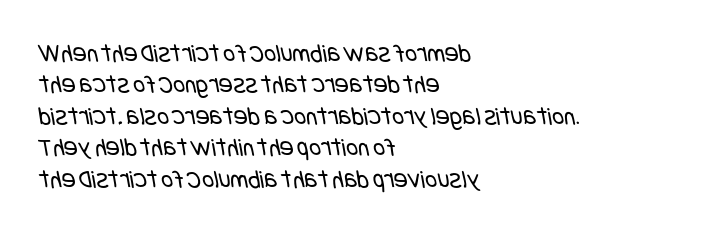
The baseline area is clear. In CSS terms this would be text-align: left. Each word holds together tightly as a unit, with standard inter-letter gaps. Letters have the restrained weight of plain body copy at most.
